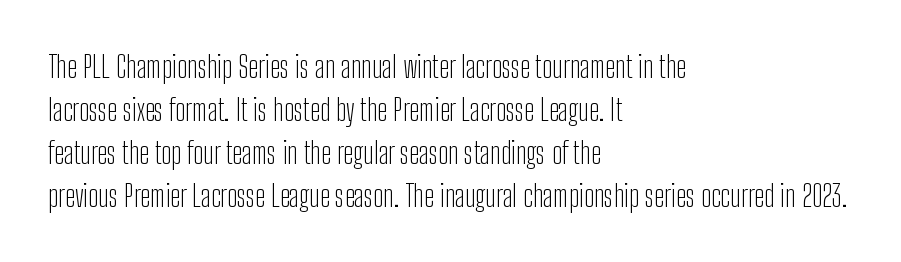
Q: Is the text bold? A: No.
Q: Is the text italic (slanted)? A: No, it is upright.
Q: Is the typeface a serif or a sans-serif typeface? A: Sans-serif.
Q: Is the text underlined? A: No.
Q: How is the paragraph aligned? A: Left-aligned.
Q: Is the spacing between letters normal or unusually wide? A: Normal.
Q: Is the spacing between lines tight, normal or loose? A: Normal.
Q: Width (condensed, normal, or wide)? A: Condensed.
Q: Stroke contrast? A: Low.
Q: x-height? A: Medium.
Q: Monospaced? A: No.
